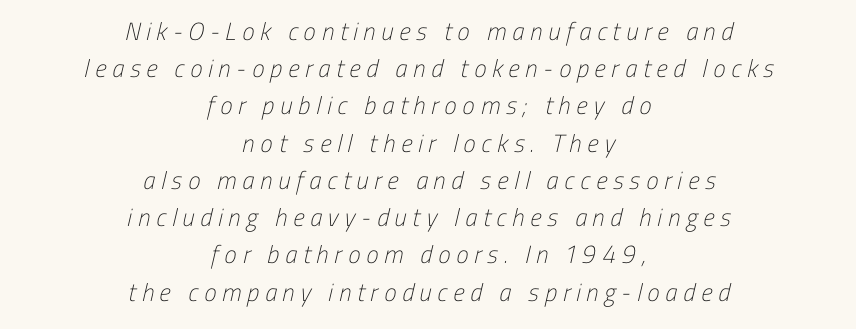
Compared with typical body copy, the letter spacing here is much looser. Line starts and ends both wander, symmetrically. The strip under each line holds only bare page. Letters have the restrained weight of plain body copy at most.
